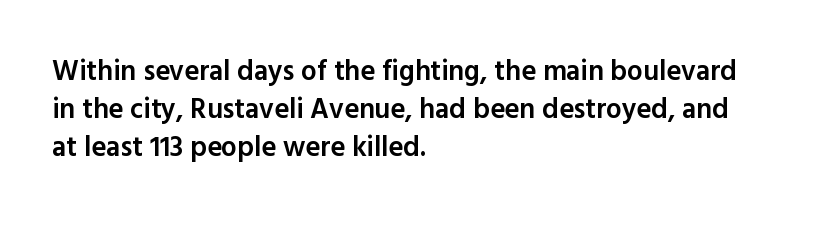
Q: Is the text bold? A: Semi-bold.
Q: Is the text italic (slanted)? A: No, it is upright.
Q: Is the typeface a serif or a sans-serif typeface? A: Sans-serif.
Q: Is the text underlined? A: No.
Q: How is the paragraph aligned? A: Left-aligned.
Q: Is the spacing between letters normal or unusually wide? A: Normal.
Q: Is the spacing between lines tight, normal or loose? A: Normal.
Q: Width (condensed, normal, or wide)? A: Normal.
Q: x-height? A: Medium.
Q: Monospaced? A: No.
